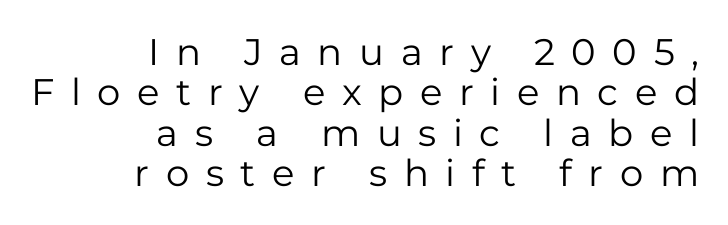
These lines have a slow, spaced-out rhythm from letter to letter. Unlike italic type, these characters show no tilt at all. No extra ink here — the face is not bold. Looks like regular typesetting: each glyph gets only the width it needs.
